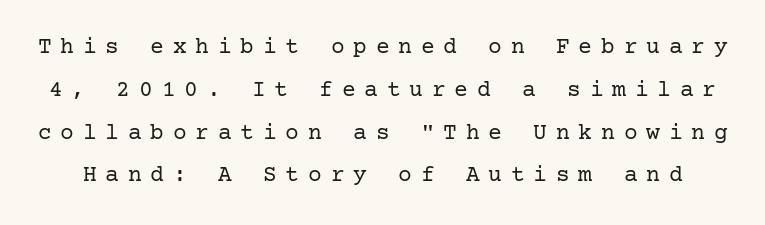
{"italic": "no", "bold": "no", "underline": "no", "line_spacing_ratio": 1.86, "letter_spacing": "wide", "letter_spacing_em": 0.38, "glyph_px": 23}
